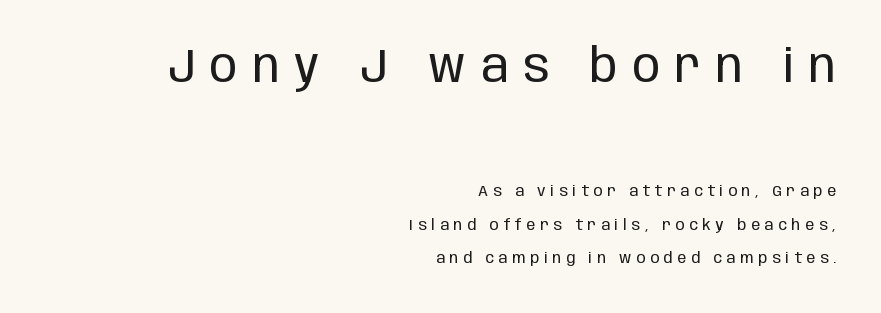
{"serif": "no", "italic": "no", "bold": "no", "weight": "regular", "width": "condensed", "stroke_contrast": "low", "x_height": "large", "monospaced": "no", "underline": "no", "align": "right", "line_spacing": "loose", "line_spacing_ratio": 2.23, "letter_spacing": "wide", "letter_spacing_em": 0.32, "larger_block": "first", "size_ratio": 3.07, "glyph_px": 46}
